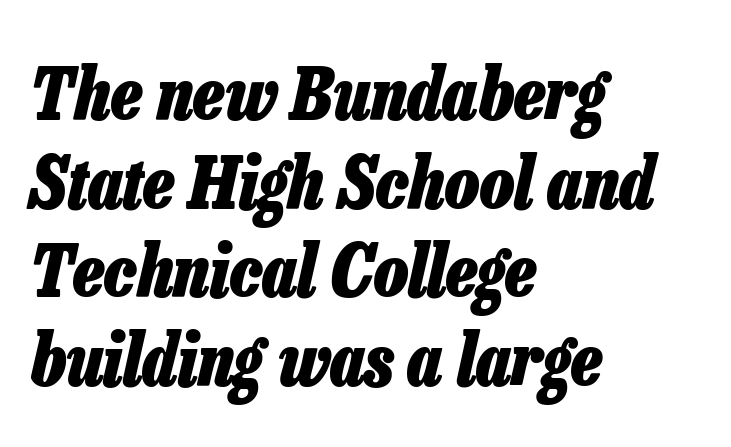
The image shows 72 px heavy, condensed type, italic (leaning right); set left-aligned, line spacing 1.23x, normal letter spacing, not underlined; low stroke contrast and a medium x-height.
